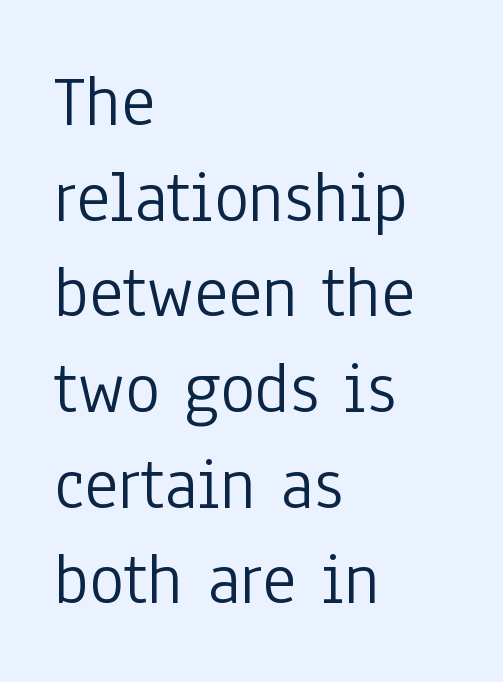
Serif or sans? Sans — the stroke terminals are bare. The typography opts for an upright posture over an oblique one. Baseline-to-baseline distance is the conventional proportion of letter height. Descender tails drop into unmarked territory. Looks like regular typesetting: each glyph gets only the width it needs. All the whitespace from short lines collects on the right.
